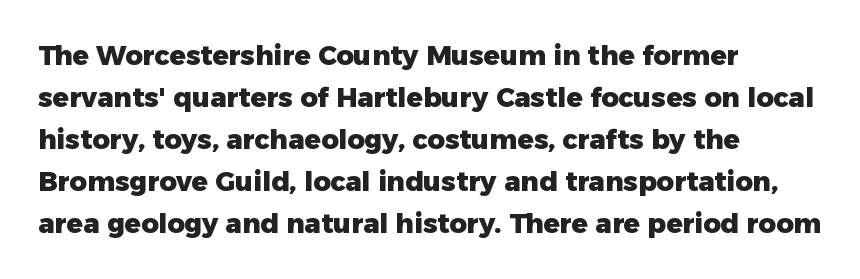
The image shows 27 px bold type, upright; set left-aligned, normal line spacing (1.56x), normal letter spacing, not underlined.
